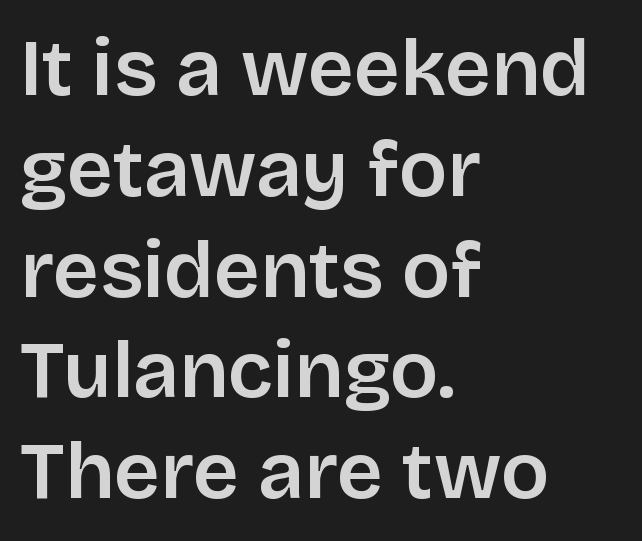
The image shows 80 px semibold sans-serif type, upright; set left-aligned, normal line spacing (1.26x), normal letter spacing, not underlined; low stroke contrast and a large x-height.
